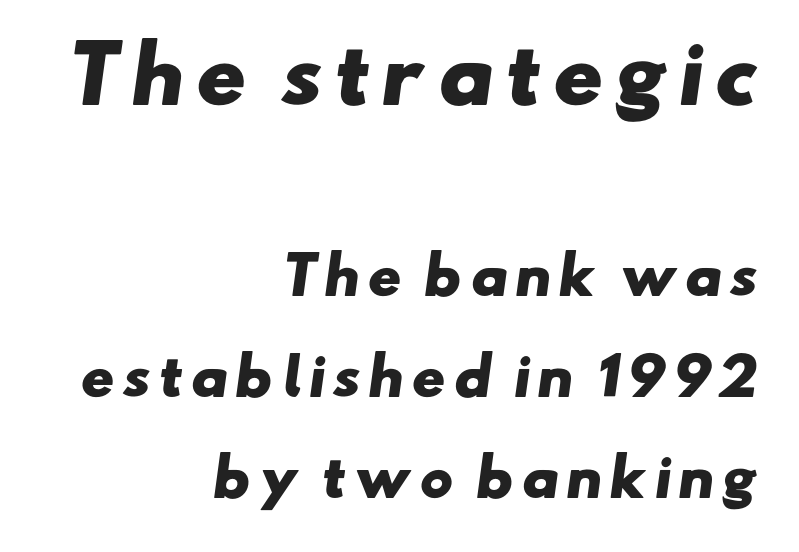
The image shows 76 px heavy, wide sans-serif type; set right-aligned, loose line spacing (1.98x), not underlined; the first (top) block is 1.49x larger; low stroke contrast and a small x-height.
